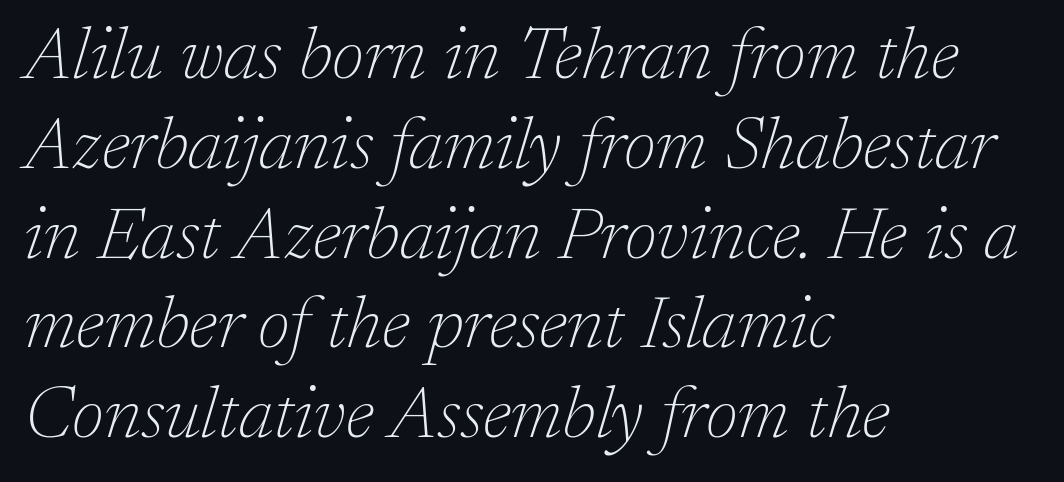
Q: Is the text bold? A: No.
Q: Is the text italic (slanted)? A: Yes, it leans right by about 17 degrees.
Q: Is the typeface a serif or a sans-serif typeface? A: Serif.
Q: Is the text underlined? A: No.
Q: How is the paragraph aligned? A: Left-aligned.
Q: Is the spacing between letters normal or unusually wide? A: Normal.
Q: Width (condensed, normal, or wide)? A: Normal.
Q: Stroke contrast? A: Low.
Q: x-height? A: Medium.
Q: Monospaced? A: No.
